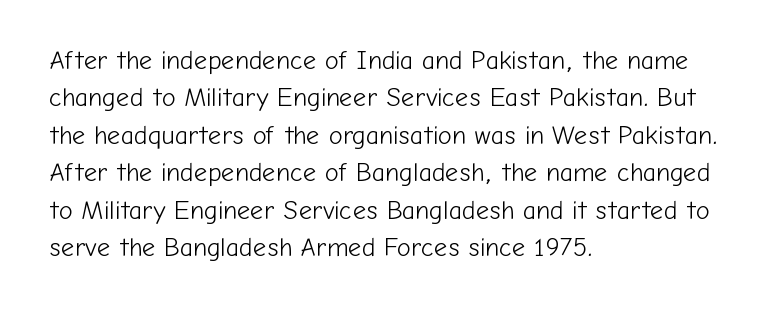
Q: Is the text bold? A: No.
Q: Is the text italic (slanted)? A: No, it is upright.
Q: Is the text underlined? A: No.
Q: How is the paragraph aligned? A: Left-aligned.
Q: Is the spacing between letters normal or unusually wide? A: Normal.
Q: Is the spacing between lines tight, normal or loose? A: Normal.
